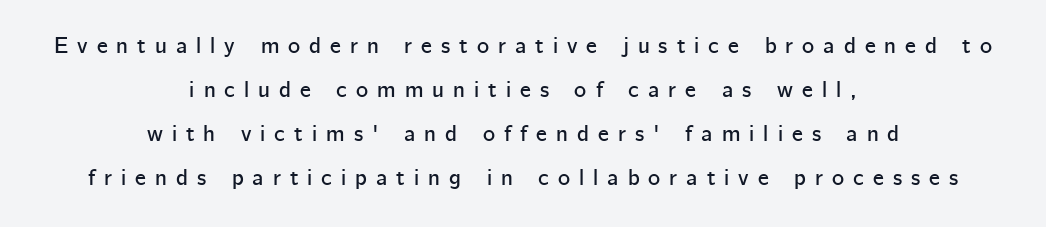
The image shows 23 px text type, upright; set centered, loose line spacing (1.92x), unusually wide letter spacing (+0.39 em), not underlined.
